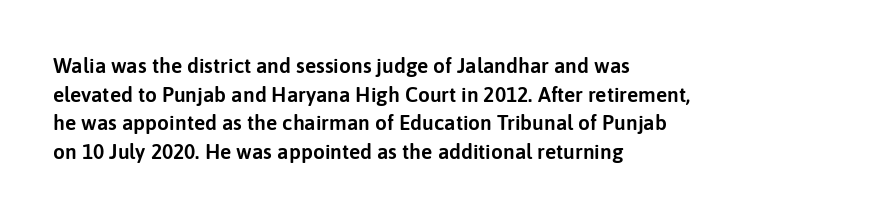
The rendering keeps characters at their native spacing. Does the lettering tilt? It doesn't — this is upright. Descender tails drop into unmarked territory. The lines sit at an ordinary, default distance from one another. One-word summary of the alignment: left.
